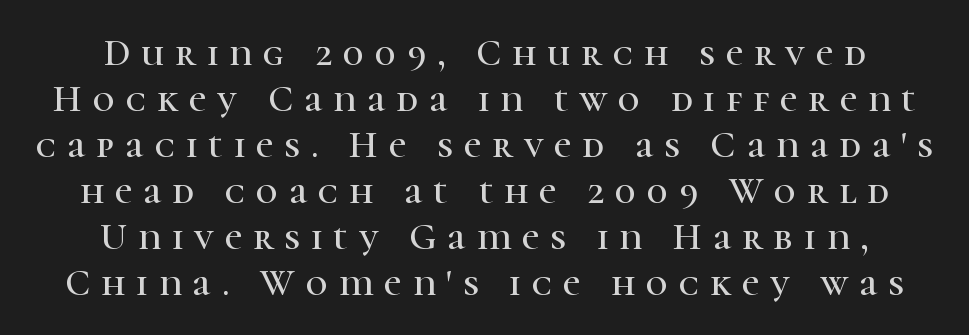
{"serif": "yes", "italic": "no", "width": "normal", "stroke_contrast": "high", "x_height": "medium", "monospaced": "no", "underline": "no", "align": "center", "line_spacing_ratio": 1.21, "letter_spacing": "wide", "letter_spacing_em": 0.29, "glyph_px": 38}
